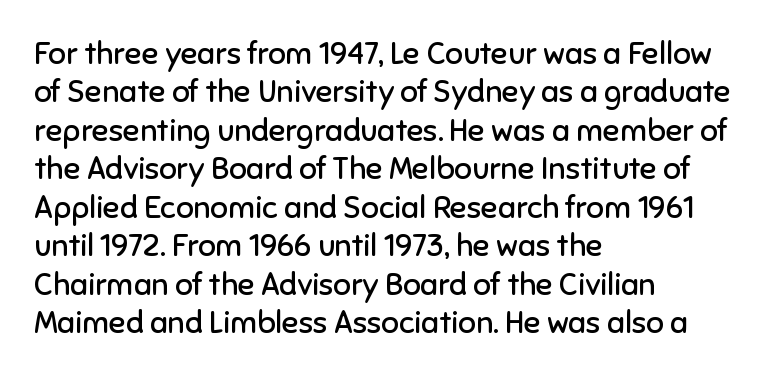
The image shows 31 px regular-weight sans-serif type, upright; set left-aligned, line spacing 1.24x, normal letter spacing, not underlined; low stroke contrast and a medium x-height.
